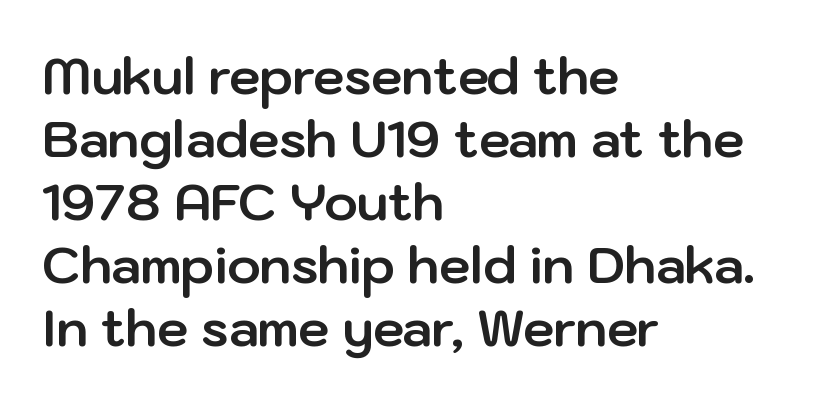
{"serif": "no", "italic": "no", "bold": "yes", "weight": "bold", "width": "normal", "stroke_contrast": "low", "x_height": "medium", "monospaced": "no", "underline": "no", "align": "left", "line_spacing": "normal", "line_spacing_ratio": 1.26, "letter_spacing": "normal", "letter_spacing_em": 0.0, "glyph_px": 50}
